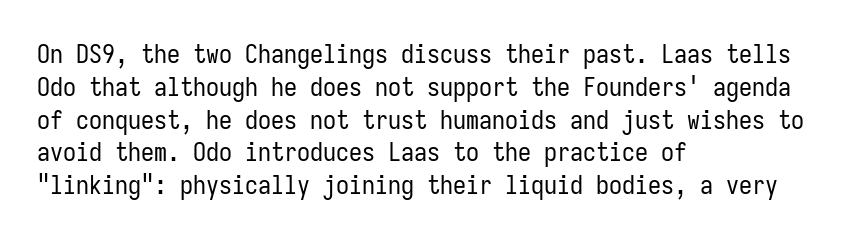
Check the space under the baseline: it is left empty. Posture: upright roman. Is the type heavy? It reads as light-to-regular instead. One-word summary of the alignment: left. The line-height multiplier appears to be the usual default.
